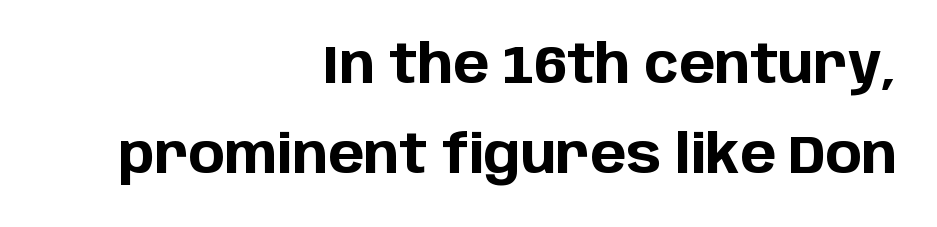
Q: Is the text bold? A: Yes.
Q: Is the text italic (slanted)? A: No, it is upright.
Q: Is the typeface a serif or a sans-serif typeface? A: Sans-serif.
Q: Is the text underlined? A: No.
Q: How is the paragraph aligned? A: Right-aligned.
Q: Is the spacing between letters normal or unusually wide? A: Normal.
Q: Is the spacing between lines tight, normal or loose? A: Normal.
Q: Width (condensed, normal, or wide)? A: Normal.
Q: Stroke contrast? A: Low.
Q: x-height? A: Large.
Q: Monospaced? A: No.
